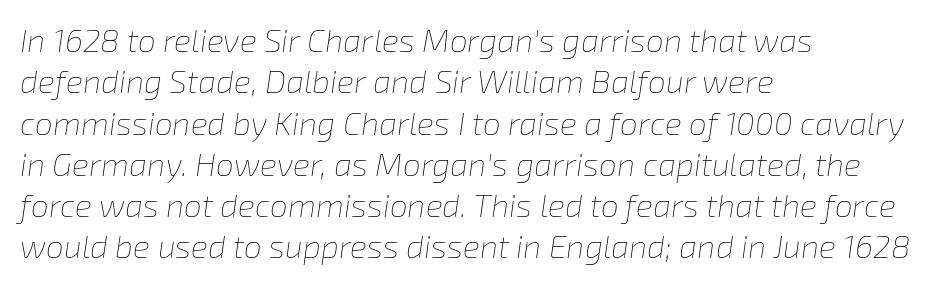
Q: Is the text bold? A: No.
Q: Is the text italic (slanted)? A: Yes, it leans right by about 8 degrees.
Q: Is the text underlined? A: No.
Q: How is the paragraph aligned? A: Left-aligned.
Q: Is the spacing between letters normal or unusually wide? A: Normal.
Q: Is the spacing between lines tight, normal or loose? A: Normal.
Q: Width (condensed, normal, or wide)? A: Normal.
Q: Stroke contrast? A: Low.
Q: x-height? A: Medium.
Q: Monospaced? A: No.
